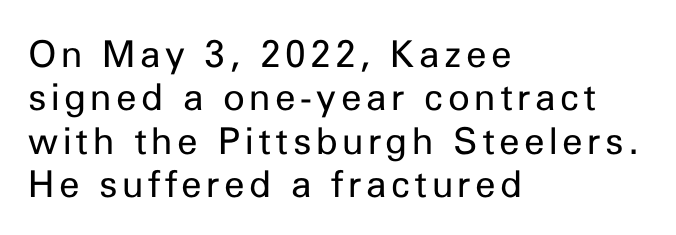
{"serif": "no", "italic": "no", "bold": "no", "weight": "regular", "width": "normal", "stroke_contrast": "low", "x_height": "medium", "monospaced": "no", "underline": "no", "align": "left", "line_spacing_ratio": 1.17, "glyph_px": 37}
